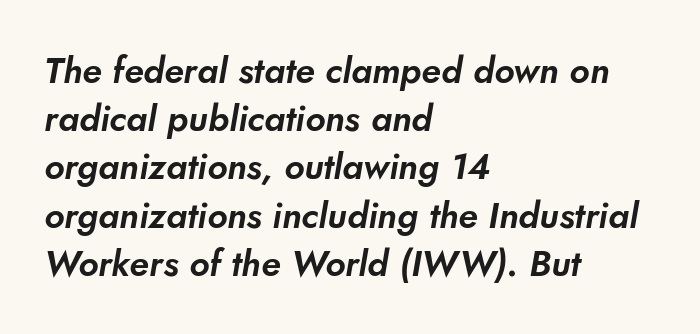
{"serif": "no", "width": "normal", "stroke_contrast": "low", "x_height": "small", "monospaced": "no", "underline": "no", "align": "left", "line_spacing": "normal", "line_spacing_ratio": 1.34, "letter_spacing": "normal", "letter_spacing_em": 0.0, "glyph_px": 36}
